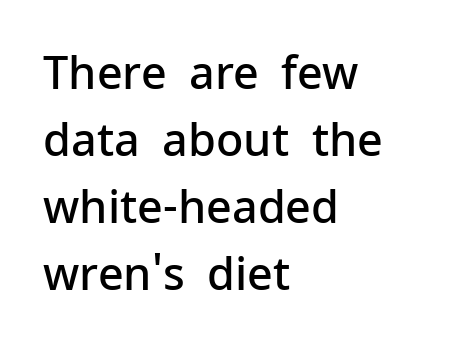
{"serif": "no", "italic": "no", "bold": "semi", "weight": "semibold", "width": "normal", "stroke_contrast": "low", "x_height": "medium", "monospaced": "no", "underline": "no", "align": "left", "line_spacing": "normal", "line_spacing_ratio": 1.49, "letter_spacing": "normal", "letter_spacing_em": 0.0, "glyph_px": 45}
